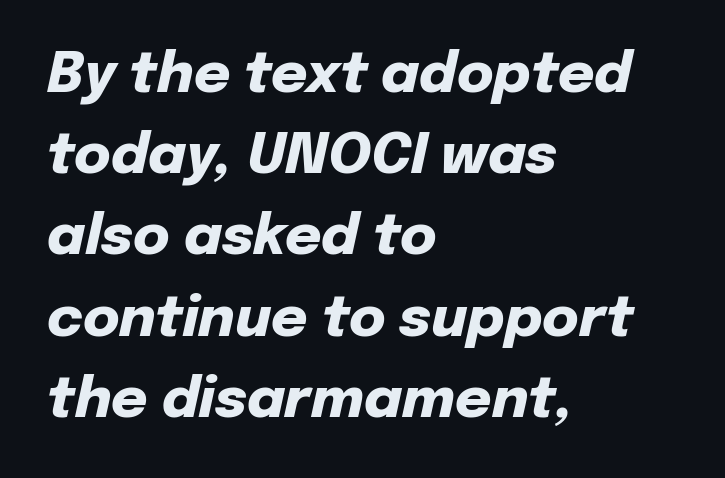
The image shows 56 px heavy type, italic (leaning right); set left-aligned, normal line spacing (1.45x), normal letter spacing, not underlined; low stroke contrast and a medium x-height.
